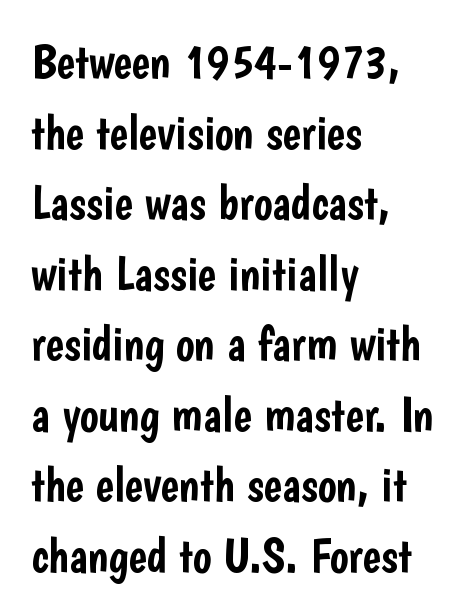
Q: Is the text italic (slanted)? A: No, it is upright.
Q: Is the typeface a serif or a sans-serif typeface? A: Sans-serif.
Q: Is the text underlined? A: No.
Q: How is the paragraph aligned? A: Left-aligned.
Q: Is the spacing between letters normal or unusually wide? A: Normal.
Q: Is the spacing between lines tight, normal or loose? A: Normal.
Q: Width (condensed, normal, or wide)? A: Condensed.
Q: Stroke contrast? A: Low.
Q: x-height? A: Medium.
Q: Monospaced? A: No.
